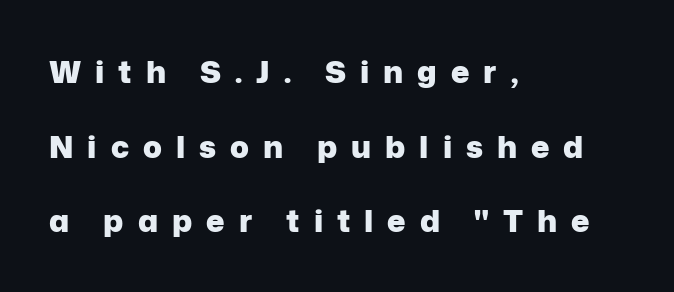
Q: Is the text bold? A: Yes.
Q: Is the text italic (slanted)? A: No, it is upright.
Q: Is the typeface a serif or a sans-serif typeface? A: Sans-serif.
Q: Is the text underlined? A: No.
Q: How is the paragraph aligned? A: Left-aligned.
Q: Is the spacing between letters normal or unusually wide? A: Unusually wide.
Q: Is the spacing between lines tight, normal or loose? A: Loose.
Q: Width (condensed, normal, or wide)? A: Normal.
Q: Stroke contrast? A: Low.
Q: x-height? A: Medium.
Q: Monospaced? A: No.
